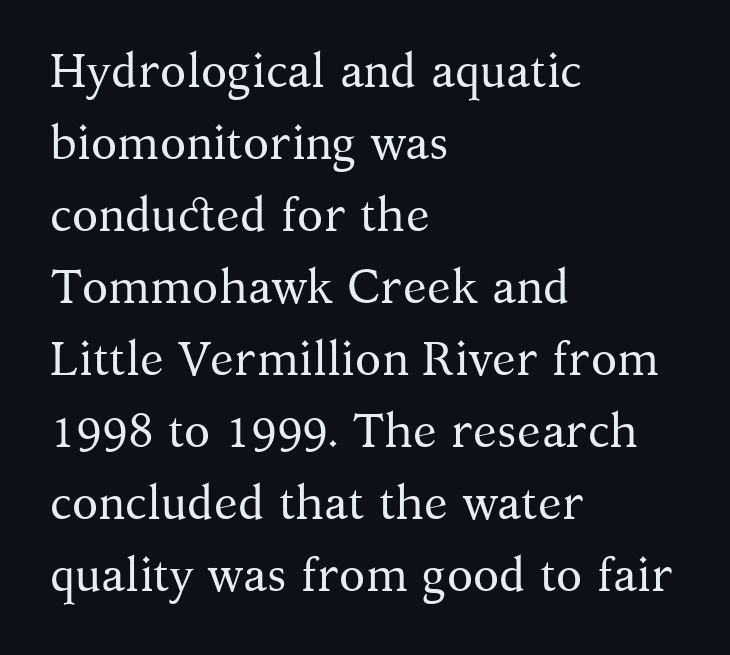
{"serif": "yes", "italic": "no", "bold": "no", "weight": "regular", "width": "normal", "stroke_contrast": "medium", "x_height": "medium", "monospaced": "no", "underline": "no", "align": "left", "line_spacing": "normal", "line_spacing_ratio": 1.5, "letter_spacing": "normal", "letter_spacing_em": 0.0, "glyph_px": 48}
